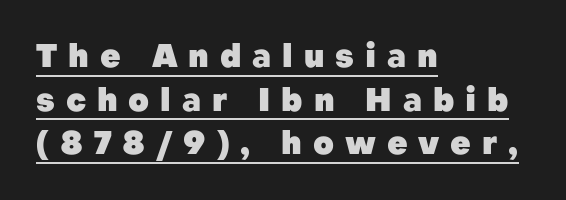
The image shows 32 px heavy sans-serif type, upright; set left-aligned, normal line spacing (1.36x), unusually wide letter spacing (+0.34 em), underlined; low stroke contrast and a medium x-height.
